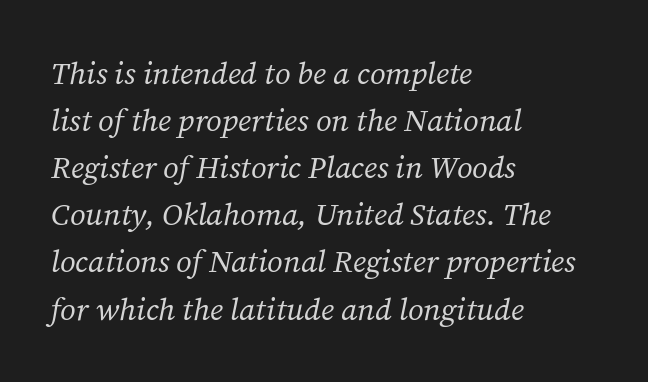
The image shows 31 px regular-weight serif type, italic (leaning right); set left-aligned, normal line spacing (1.52x), normal letter spacing, not underlined; medium stroke contrast and a medium x-height.
